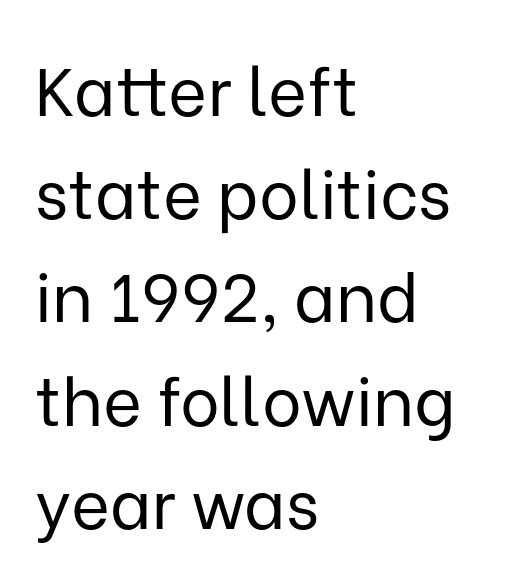
The image shows 67 px regular-weight sans-serif type, upright; set left-aligned, normal line spacing (1.54x), normal letter spacing, not underlined; low stroke contrast and a medium x-height.
